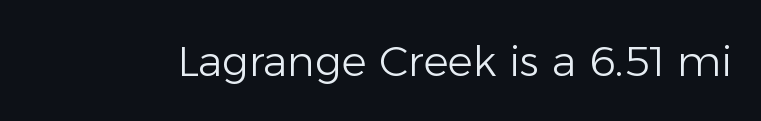
Descender tails drop into unmarked territory. The typeface chosen for these lines omits serifs. This is not heavy type; no bold has been used. Observe the ordinary spacing: letters are neighbours, not strangers. Tall strokes in this sample are plumb rather than angled.
